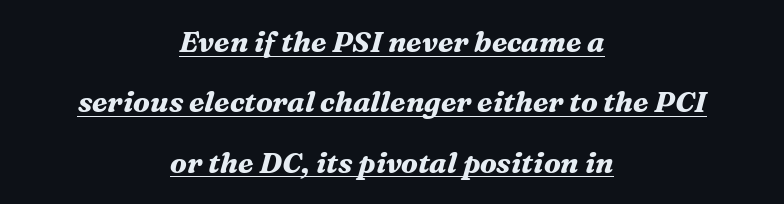
The image shows 29 px bold serif type, italic (leaning right); set centered, loose line spacing (2.08x), normal letter spacing, underlined; medium stroke contrast and a medium x-height.
